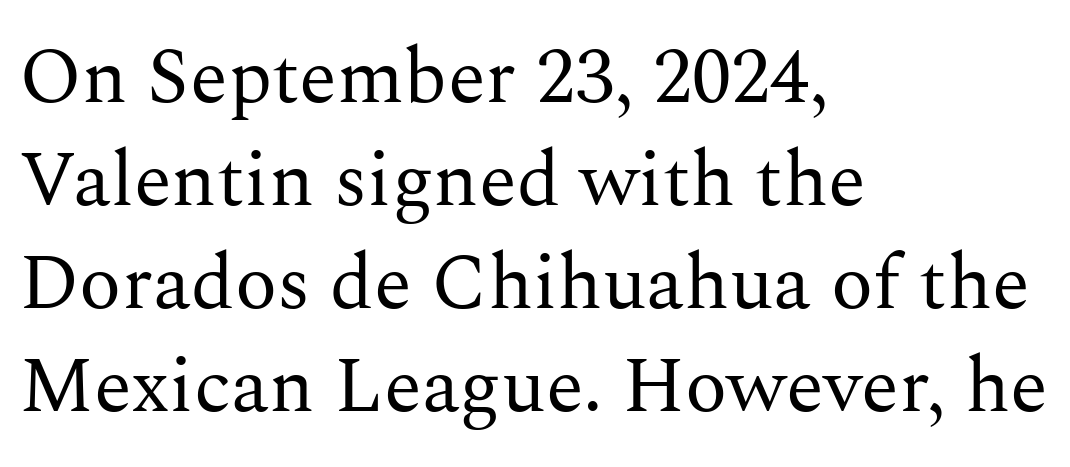
Q: Is the text bold? A: No.
Q: Is the text italic (slanted)? A: No, it is upright.
Q: Is the typeface a serif or a sans-serif typeface? A: Serif.
Q: Is the text underlined? A: No.
Q: How is the paragraph aligned? A: Left-aligned.
Q: Is the spacing between letters normal or unusually wide? A: Normal.
Q: Is the spacing between lines tight, normal or loose? A: Normal.
Q: Width (condensed, normal, or wide)? A: Normal.
Q: Stroke contrast? A: Medium.
Q: x-height? A: Medium.
Q: Monospaced? A: No.
